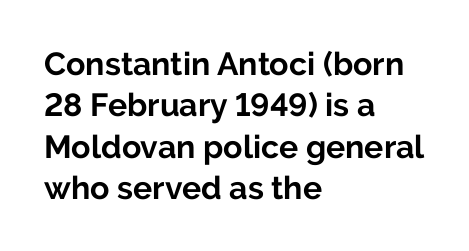
Spacing verdict: proportional, widths tailored to each character. Letter spacing: default. Stroke thickness is high; the sample reads as a true bold. These lines stack with their left ends in a neat column.
